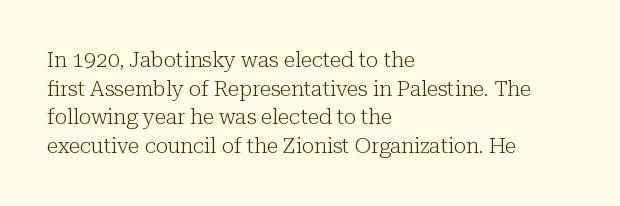
The image shows 21 px text type, upright; set left-aligned, normal line spacing (1.36x), normal letter spacing, not underlined.
